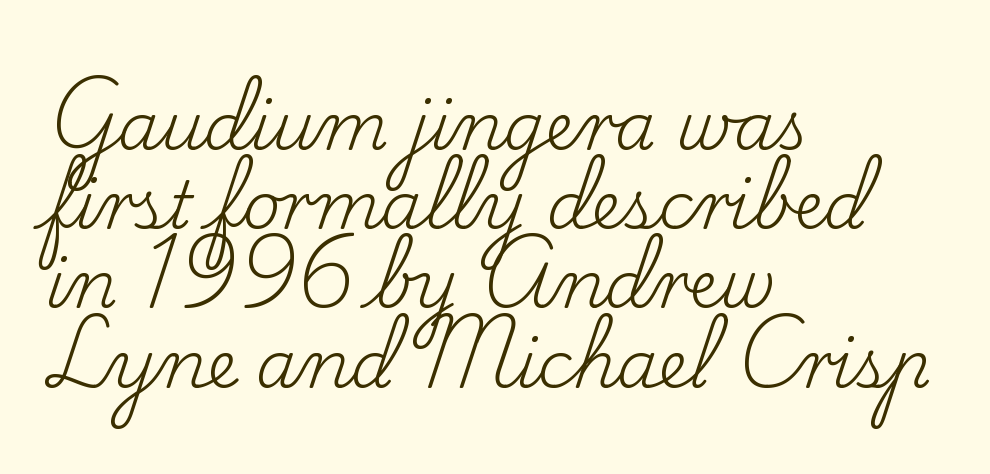
Q: Is the text bold? A: No.
Q: Is the text italic (slanted)? A: Yes.
Q: Is the typeface a serif or a sans-serif typeface? A: Serif.
Q: Is the text underlined? A: No.
Q: How is the paragraph aligned? A: Left-aligned.
Q: Is the spacing between letters normal or unusually wide? A: Normal.
Q: Width (condensed, normal, or wide)? A: Normal.
Q: Stroke contrast? A: Low.
Q: x-height? A: Small.
Q: Monospaced? A: No.
